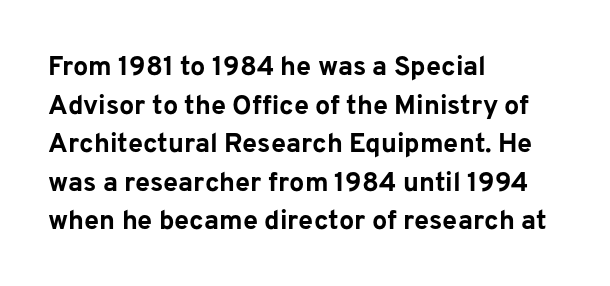
The glyphs are unaccompanied by any horizontal stroke below them. Alignment: flush left. Its strokes are broad and dark, the hallmark of bold type. Designer's note — italics off, roman on.
